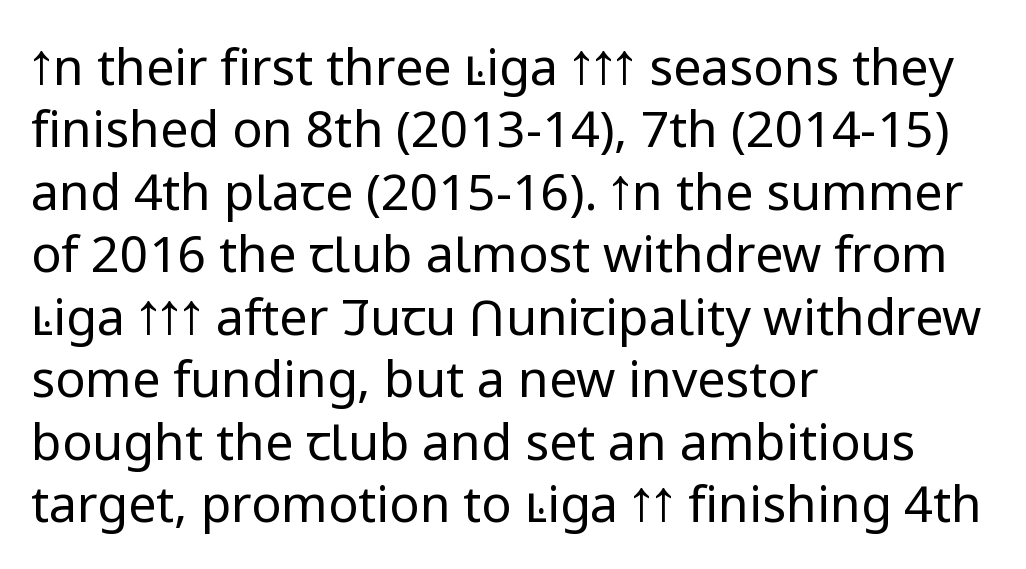
Descenders are the only things crossing below the line. Compared with typical paragraphs, the rows here are spaced about the same. Character widths vary here, with narrow letters taking less room than wide ones. This sample is left-justified, so line endings fall wherever the words run out.
